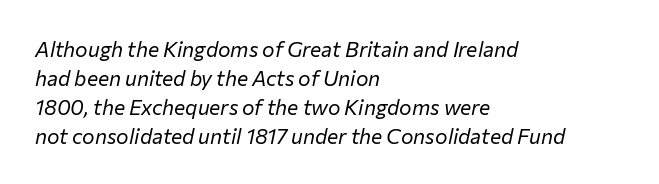
The image shows 21 px text type, italic (leaning right); set left-aligned, normal line spacing (1.38x), normal letter spacing, not underlined.
